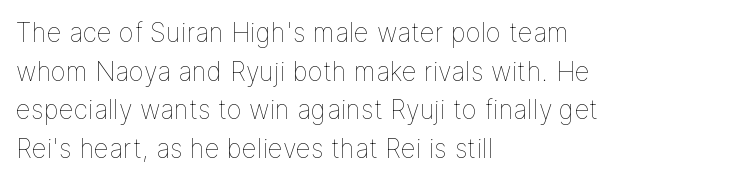
Posture: vertical. The weight tops out at a normal text grade. Words appear dense and cohesive because spacing is normal. If you drew a ruler down the left edge, every line would touch it. Line spacing here is normal. Underline: absent.
